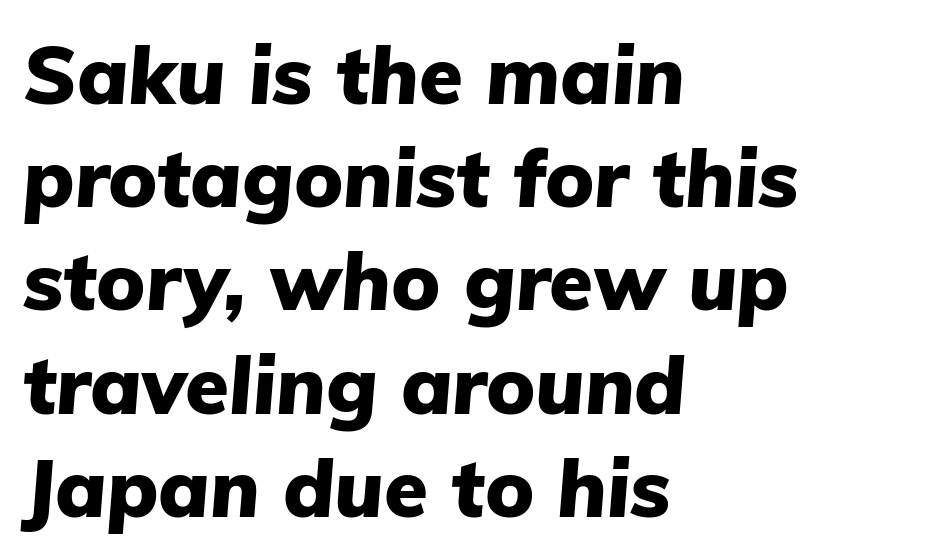
{"italic": "yes", "lean": "right", "slant_degrees": 5, "bold": "yes", "weight": "heavy", "width": "normal", "stroke_contrast": "low", "x_height": "medium", "monospaced": "no", "underline": "no", "align": "left", "line_spacing": "normal", "line_spacing_ratio": 1.29, "letter_spacing": "normal", "letter_spacing_em": 0.0, "glyph_px": 80}
